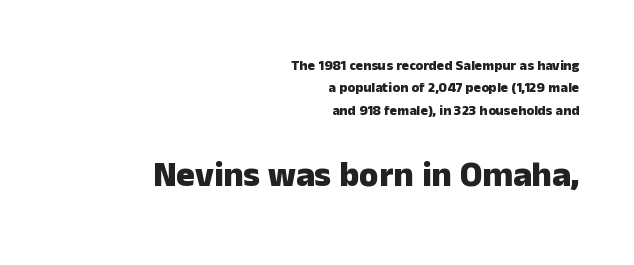
Q: Is the text bold? A: Yes.
Q: Is the text italic (slanted)? A: No, it is upright.
Q: Is the typeface a serif or a sans-serif typeface? A: Sans-serif.
Q: Is the text underlined? A: No.
Q: How is the paragraph aligned? A: Right-aligned.
Q: Is the spacing between letters normal or unusually wide? A: Normal.
Q: Is the spacing between lines tight, normal or loose? A: Normal.
Q: Which block of text is set in a larger size, the first (top) or the second (bottom)? A: The second (bottom) one.
Q: Width (condensed, normal, or wide)? A: Normal.
Q: Stroke contrast? A: Low.
Q: x-height? A: Medium.
Q: Monospaced? A: No.
